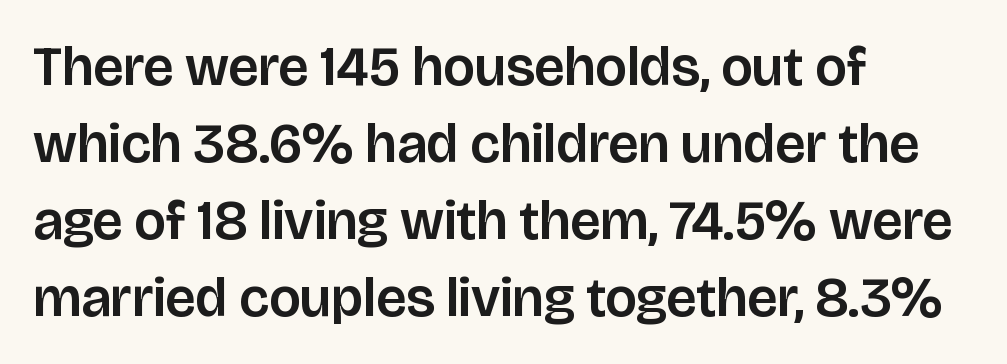
The image shows 55 px sans-serif type, upright; set left-aligned, normal line spacing (1.4x), normal letter spacing, not underlined; low stroke contrast and a large x-height.
